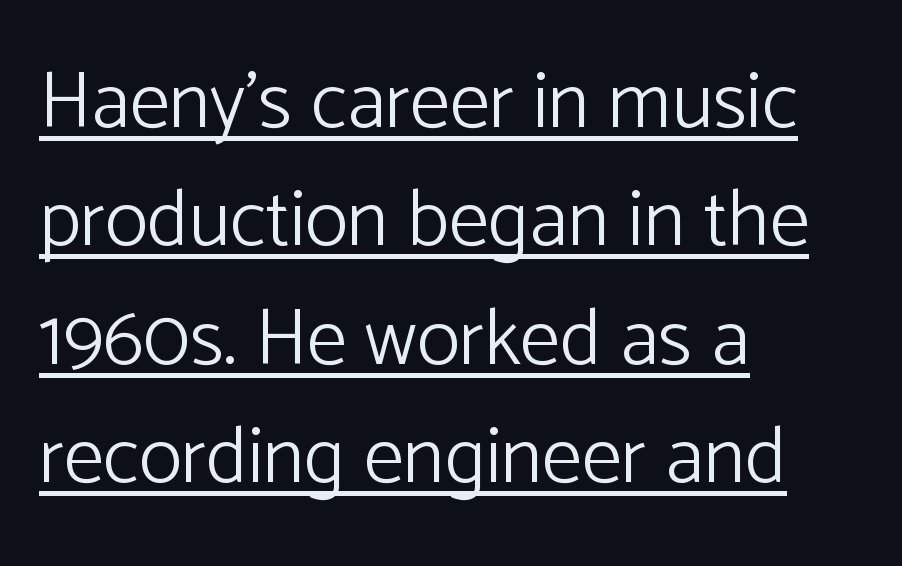
{"serif": "no", "italic": "no", "bold": "no", "weight": "light", "width": "normal", "stroke_contrast": "low", "x_height": "medium", "monospaced": "no", "underline": "yes", "align": "left", "line_spacing": "normal", "line_spacing_ratio": 1.48, "letter_spacing": "normal", "letter_spacing_em": 0.0, "glyph_px": 80}
